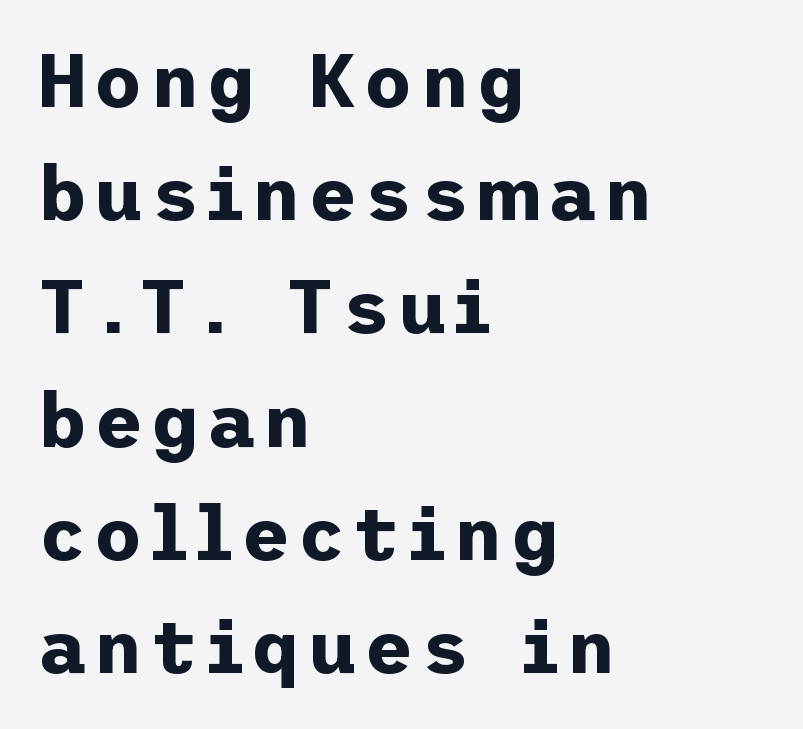
Q: Is the text bold? A: Yes.
Q: Is the text italic (slanted)? A: No, it is upright.
Q: Is the typeface a serif or a sans-serif typeface? A: Sans-serif.
Q: Is the text underlined? A: No.
Q: How is the paragraph aligned? A: Left-aligned.
Q: Is the spacing between lines tight, normal or loose? A: Normal.
Q: Width (condensed, normal, or wide)? A: Normal.
Q: Stroke contrast? A: Low.
Q: x-height? A: Medium.
